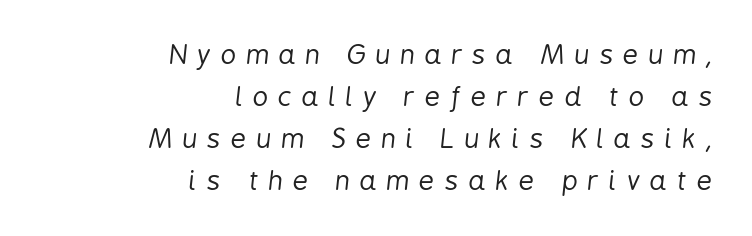
Look at the tracking — it's clearly loosened, letters drifting apart. The text block is weighted toward the right margin, trailing off unevenly leftward. Vertical spacing — default. The words here are not underlined.
